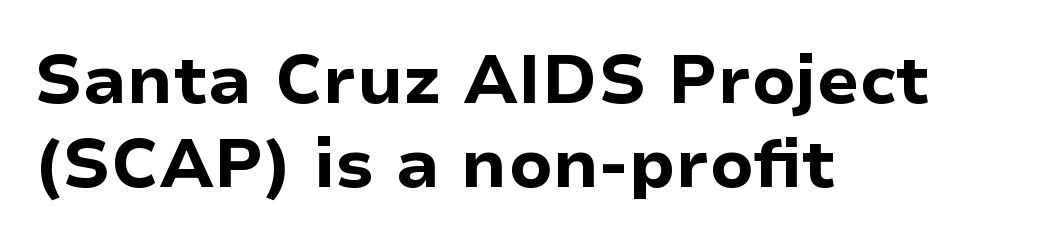
Honestly, there is no underline to notice here at all. Letterform terminals end flat and unadorned throughout the passage. Compared with typical body copy, the letter spacing here is the same. Ordinary non-slanted type is in use. Set as a true bold cut, around the 700 mark.
